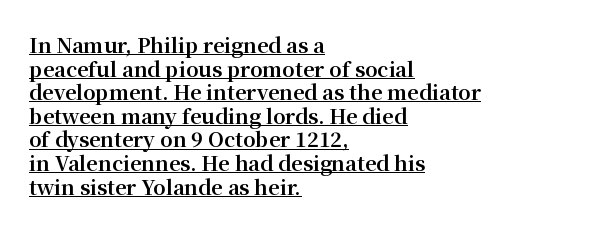
Q: Is the text bold? A: Yes.
Q: Is the text italic (slanted)? A: No, it is upright.
Q: Is the text underlined? A: Yes.
Q: How is the paragraph aligned? A: Left-aligned.
Q: Is the spacing between letters normal or unusually wide? A: Normal.
